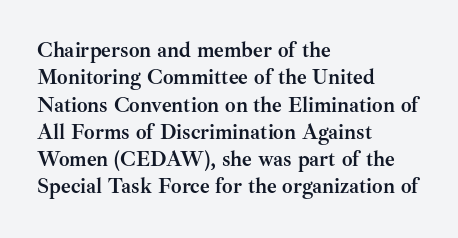
The image shows 21 px bold type, upright; set left-aligned, normal line spacing (1.3x), normal letter spacing, not underlined.
